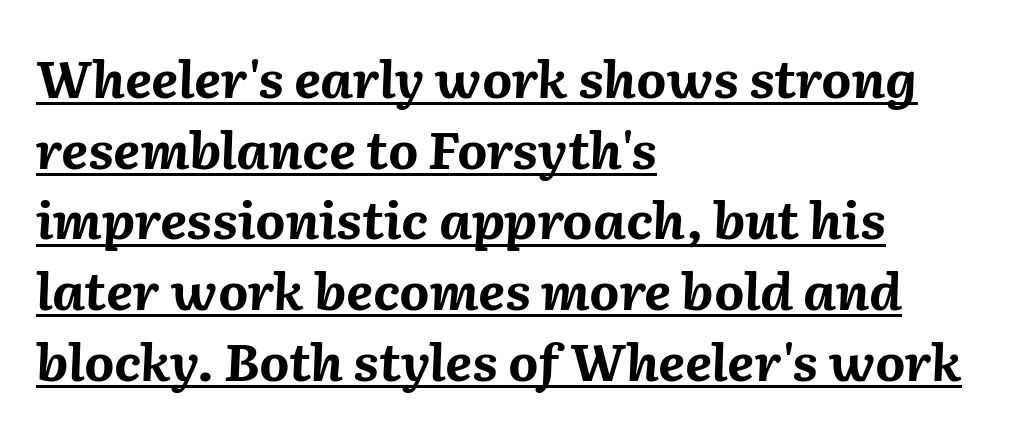
Q: Is the text bold? A: Yes.
Q: Is the text italic (slanted)? A: Yes, it leans right by about 2 degrees.
Q: Is the text underlined? A: Yes.
Q: How is the paragraph aligned? A: Left-aligned.
Q: Is the spacing between letters normal or unusually wide? A: Normal.
Q: Is the spacing between lines tight, normal or loose? A: Normal.
Q: Width (condensed, normal, or wide)? A: Normal.
Q: Stroke contrast? A: Medium.
Q: x-height? A: Medium.
Q: Monospaced? A: No.
